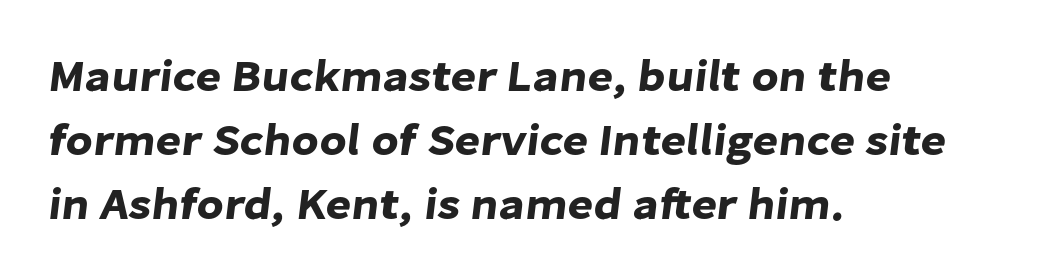
Q: Is the typeface a serif or a sans-serif typeface? A: Sans-serif.
Q: Is the text underlined? A: No.
Q: How is the paragraph aligned? A: Left-aligned.
Q: Is the spacing between letters normal or unusually wide? A: Normal.
Q: Is the spacing between lines tight, normal or loose? A: Normal.
Q: Width (condensed, normal, or wide)? A: Normal.
Q: Stroke contrast? A: Low.
Q: x-height? A: Medium.
Q: Monospaced? A: No.
